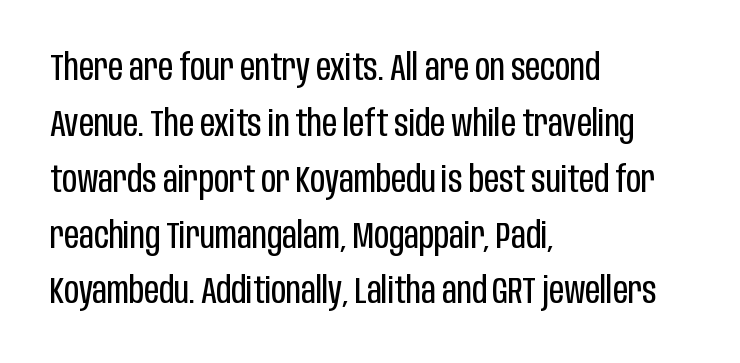
The image shows 37 px regular-weight, condensed sans-serif type, upright; set left-aligned, normal line spacing (1.51x), normal letter spacing, not underlined; low stroke contrast and a large x-height.
